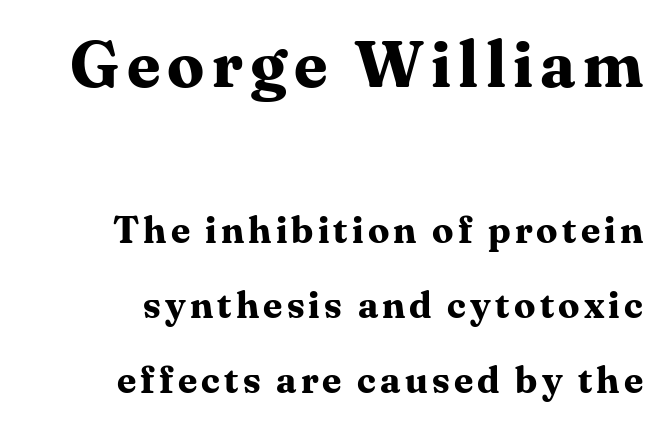
Q: Is the text bold? A: Yes.
Q: Is the text italic (slanted)? A: No, it is upright.
Q: Is the typeface a serif or a sans-serif typeface? A: Serif.
Q: Is the text underlined? A: No.
Q: How is the paragraph aligned? A: Right-aligned.
Q: Is the spacing between lines tight, normal or loose? A: Loose.
Q: Which block of text is set in a larger size, the first (top) or the second (bottom)? A: The first (top) one.
Q: Width (condensed, normal, or wide)? A: Normal.
Q: Stroke contrast? A: Medium.
Q: x-height? A: Medium.
Q: Monospaced? A: No.
